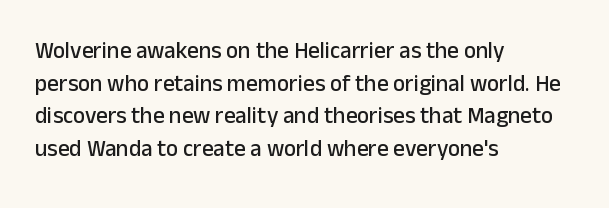
{"italic": "no", "underline": "no", "align": "left", "line_spacing": "normal", "line_spacing_ratio": 1.42, "letter_spacing": "normal", "letter_spacing_em": 0.0, "glyph_px": 23}
